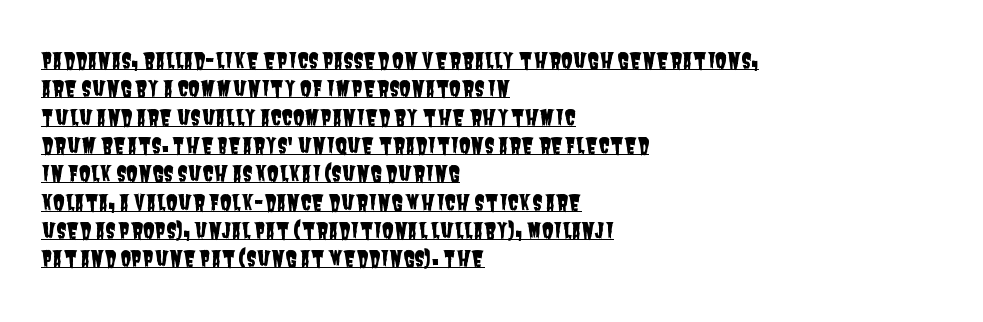
The image shows 21 px text type; set left-aligned, normal line spacing (1.35x), normal letter spacing, underlined.
